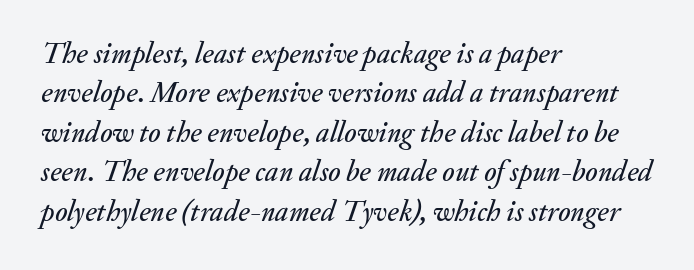
The image shows 29 px text type, italic (leaning right); set left-aligned, normal line spacing (1.36x), normal letter spacing, not underlined; medium stroke contrast and a small x-height.
